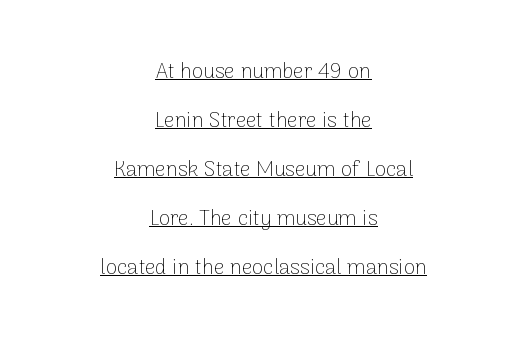
The image shows 21 px text type, upright; set centered, loose line spacing (2.33x), normal letter spacing, underlined.
